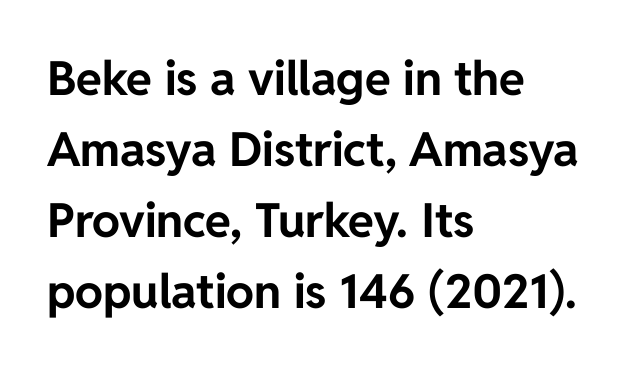
Q: Is the text bold? A: Yes.
Q: Is the text italic (slanted)? A: No, it is upright.
Q: Is the typeface a serif or a sans-serif typeface? A: Sans-serif.
Q: Is the text underlined? A: No.
Q: How is the paragraph aligned? A: Left-aligned.
Q: Is the spacing between letters normal or unusually wide? A: Normal.
Q: Is the spacing between lines tight, normal or loose? A: Normal.
Q: Width (condensed, normal, or wide)? A: Normal.
Q: Stroke contrast? A: Low.
Q: x-height? A: Medium.
Q: Monospaced? A: No.
